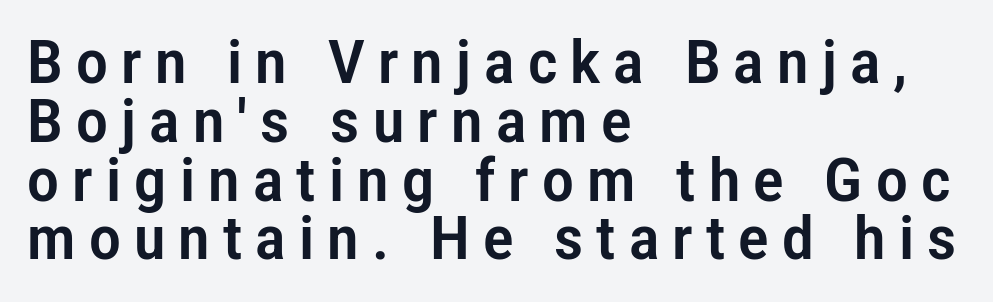
{"serif": "no", "italic": "no", "width": "condensed", "stroke_contrast": "low", "x_height": "medium", "monospaced": "no", "underline": "no", "align": "left", "line_spacing": "tight", "line_spacing_ratio": 0.98, "letter_spacing": "wide", "letter_spacing_em": 0.22, "glyph_px": 60}
